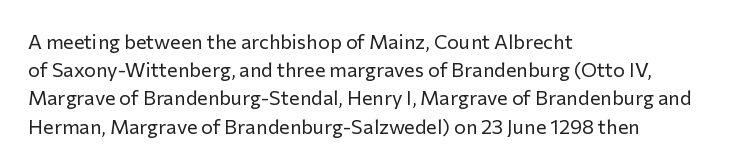
The image shows 20 px text type, upright; set left-aligned, normal line spacing (1.41x), normal letter spacing, not underlined.
